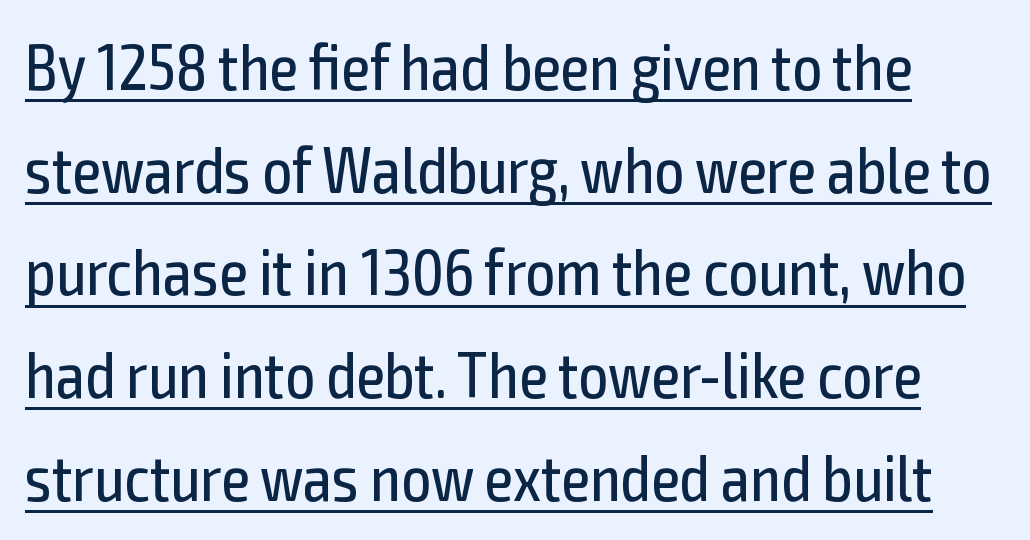
Caption: face not bold, strokes unweighted. Upright lettering throughout. Compared with undecorated copy, this sample adds a rule below the words. Between one letter and the next there's only the usual sliver of space. The space between consecutive lines is moderate. The face used here is a sans, in the tradition of grotesques and geometrics.
